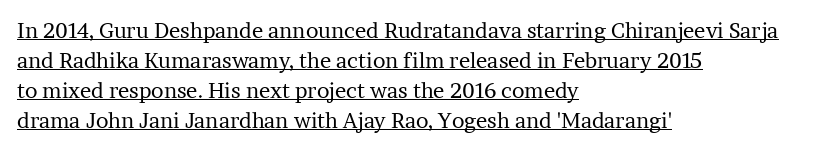
The image shows 21 px text type, upright; set left-aligned, normal line spacing (1.43x), normal letter spacing, underlined.
